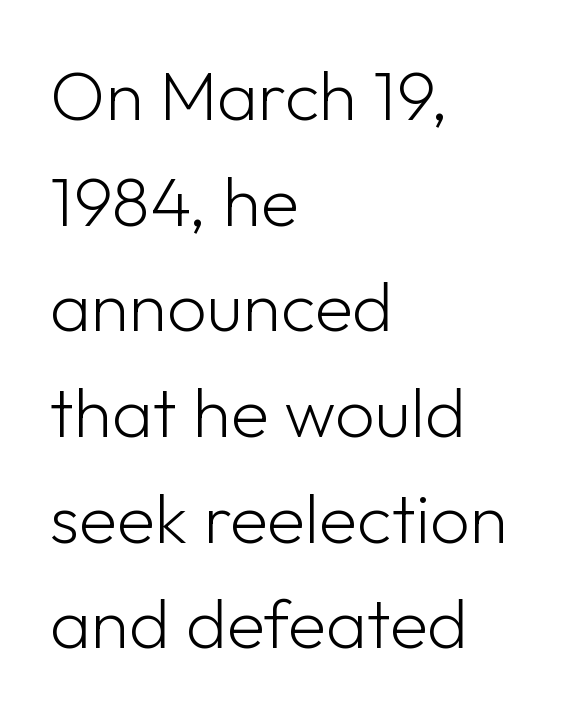
{"serif": "no", "italic": "no", "bold": "no", "weight": "light", "width": "normal", "stroke_contrast": "low", "x_height": "medium", "monospaced": "no", "underline": "no", "align": "left", "line_spacing": "normal", "line_spacing_ratio": 1.51, "letter_spacing": "normal", "letter_spacing_em": 0.0, "glyph_px": 70}
